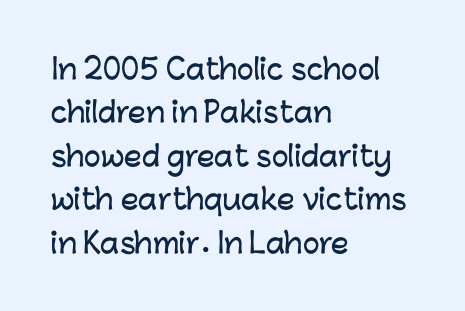
{"serif": "no", "italic": "no", "width": "normal", "stroke_contrast": "low", "x_height": "medium", "monospaced": "no", "underline": "no", "align": "left", "line_spacing": "normal", "line_spacing_ratio": 1.55, "letter_spacing": "normal", "letter_spacing_em": 0.0, "glyph_px": 28}
